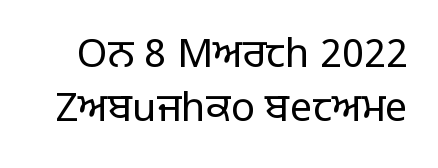
Q: Is the text bold? A: No.
Q: Is the text italic (slanted)? A: No, it is upright.
Q: Is the typeface a serif or a sans-serif typeface? A: Sans-serif.
Q: Is the text underlined? A: No.
Q: Is the spacing between letters normal or unusually wide? A: Normal.
Q: Is the spacing between lines tight, normal or loose? A: Normal.
Q: Width (condensed, normal, or wide)? A: Normal.
Q: Stroke contrast? A: Low.
Q: x-height? A: Large.
Q: Monospaced? A: No.
